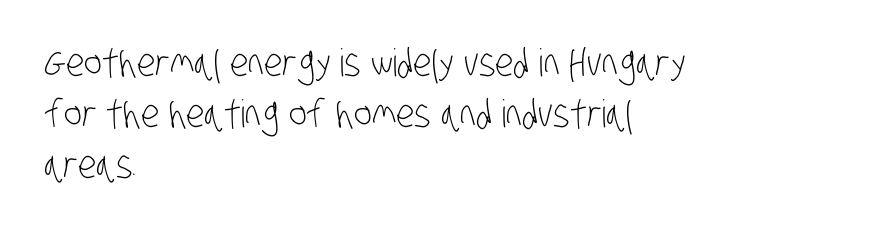
Spacing verdict: proportional, widths tailored to each character. Each line starts at the same left margin while the right side varies. Check where the strokes stop: nothing finishes them off — pure sans. Observe the ordinary spacing: letters are neighbours, not strangers.
